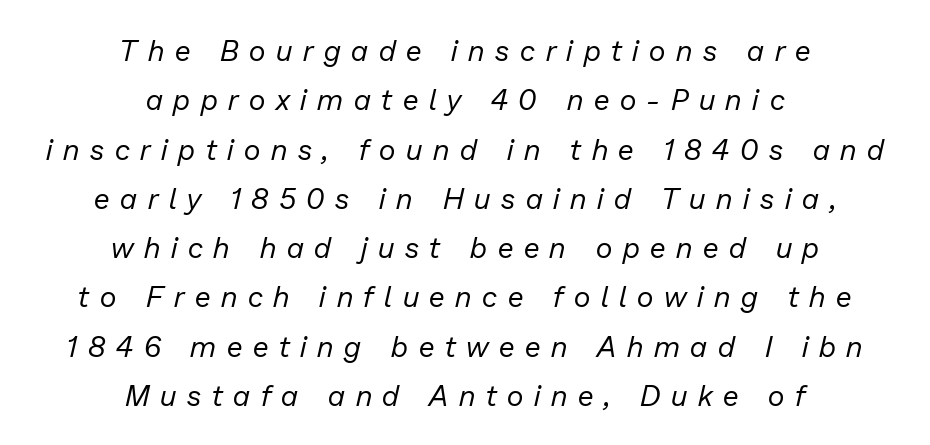
Q: Is the text bold? A: No.
Q: Is the text italic (slanted)? A: Yes, it leans right by about 13 degrees.
Q: Is the text underlined? A: No.
Q: How is the paragraph aligned? A: Centered.
Q: Is the spacing between letters normal or unusually wide? A: Unusually wide.
Q: Is the spacing between lines tight, normal or loose? A: Normal.
Q: Width (condensed, normal, or wide)? A: Normal.
Q: Stroke contrast? A: Low.
Q: x-height? A: Medium.
Q: Monospaced? A: No.
